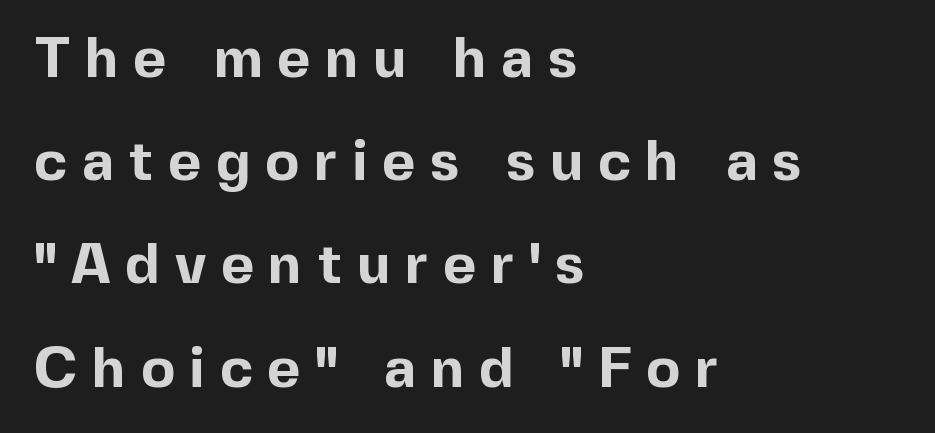
The image shows 57 px bold sans-serif type, upright; set left-aligned, line spacing 1.81x, unusually wide letter spacing (+0.26 em), not underlined; a medium x-height.
